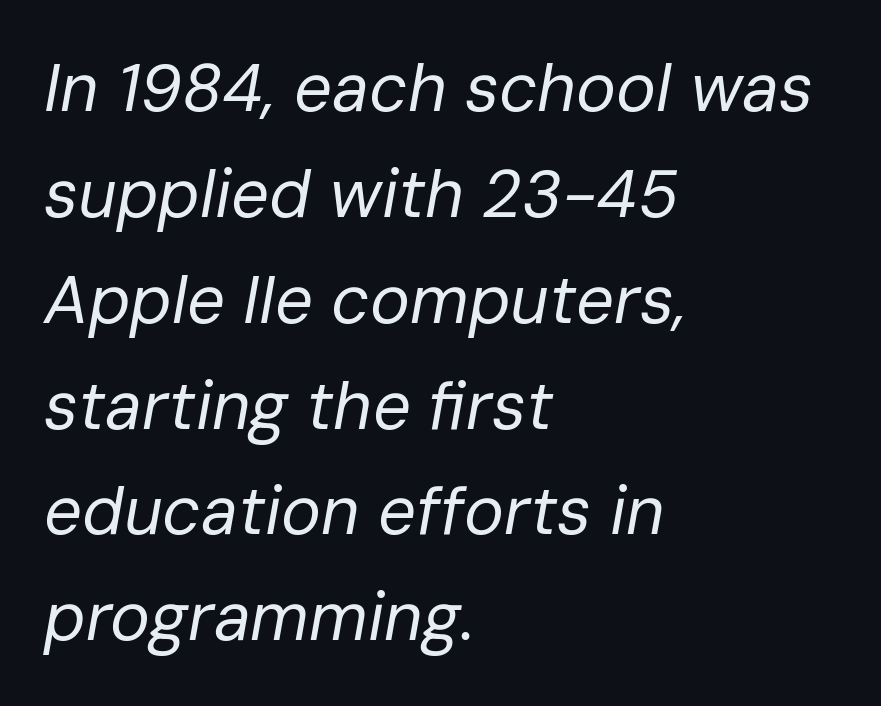
{"italic": "yes", "lean": "right", "slant_degrees": 10, "bold": "no", "weight": "regular", "width": "normal", "stroke_contrast": "low", "x_height": "medium", "monospaced": "no", "underline": "no", "align": "left", "line_spacing": "normal", "line_spacing_ratio": 1.58, "letter_spacing": "normal", "letter_spacing_em": 0.0, "glyph_px": 67}
